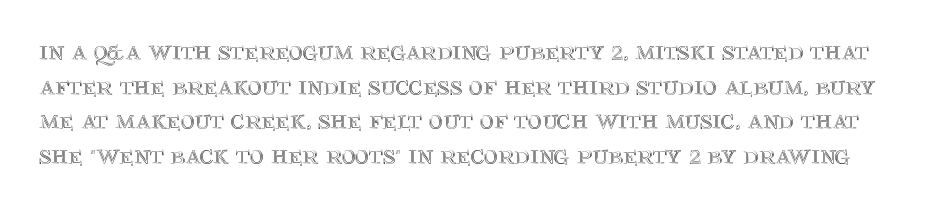
{"italic": "no", "underline": "no", "line_spacing": "normal", "line_spacing_ratio": 1.28, "letter_spacing": "normal", "letter_spacing_em": 0.0, "glyph_px": 27}
